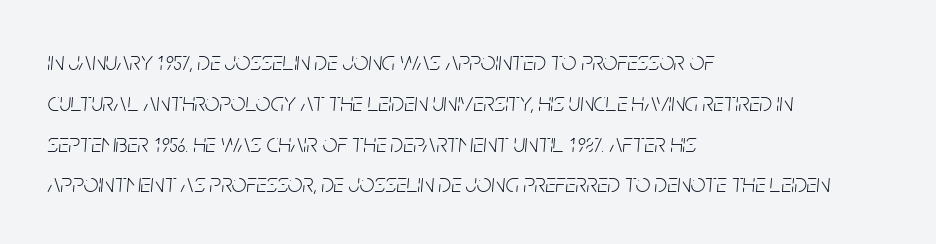
Notice how the passage keeps a crisp vertical edge on the left only. Honestly, the row spacing looks completely unremarkable. This is not heavy type; no bold has been used. The typography opts for an oblique posture over an upright one. Compared with typical body copy, the letter spacing here is the same. The space directly below the letters is spotless.
